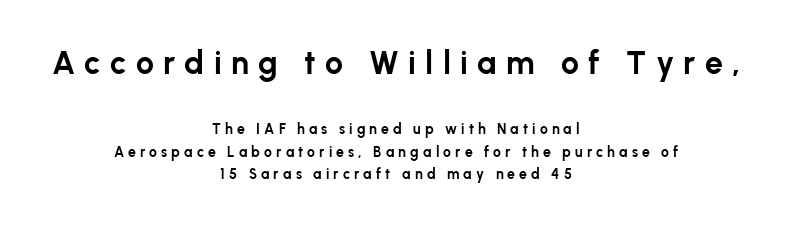
Q: Is the text bold? A: Yes.
Q: Is the text italic (slanted)? A: No, it is upright.
Q: Is the typeface a serif or a sans-serif typeface? A: Sans-serif.
Q: Is the text underlined? A: No.
Q: How is the paragraph aligned? A: Centered.
Q: Is the spacing between letters normal or unusually wide? A: Unusually wide.
Q: Is the spacing between lines tight, normal or loose? A: Normal.
Q: Which block of text is set in a larger size, the first (top) or the second (bottom)? A: The first (top) one.
Q: Width (condensed, normal, or wide)? A: Normal.
Q: Stroke contrast? A: Low.
Q: x-height? A: Medium.
Q: Monospaced? A: No.
